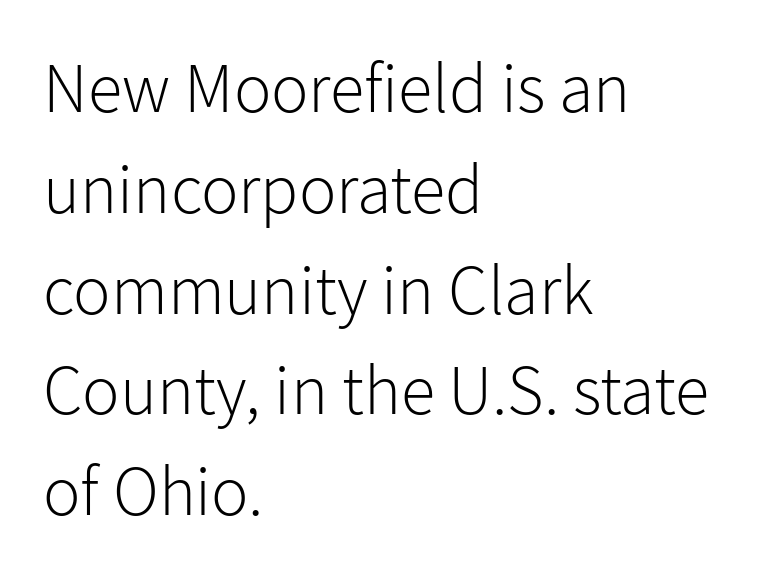
Here the designer chose a conventional face with non-uniform glyph widths. What stands out about the letter spacing? Nothing — it is the standard amount. Weight class: somewhere from thin through regular. Horizontal bands of white between lines are of average thickness. Nothing sits at the stroke ends, so this counts as sans-serif. The passage shown is not underscored anywhere.
